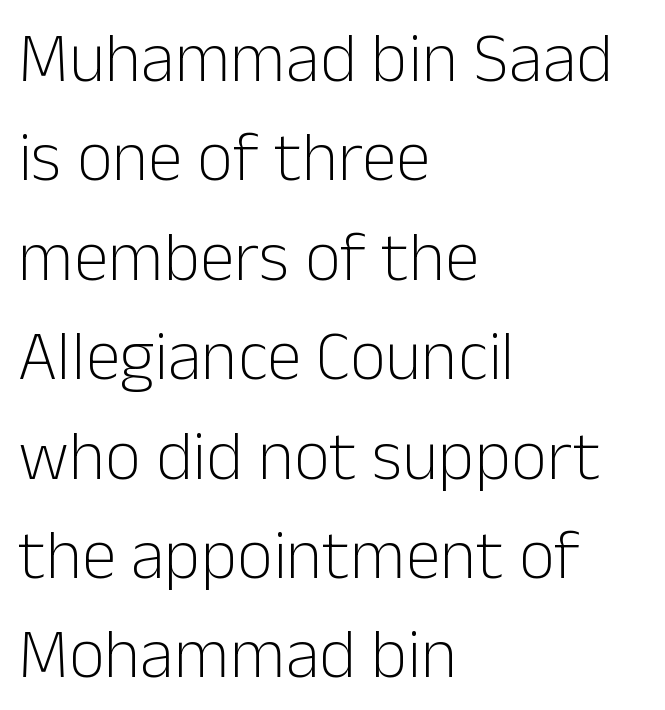
{"serif": "no", "italic": "no", "bold": "no", "weight": "light", "width": "normal", "stroke_contrast": "low", "x_height": "medium", "monospaced": "no", "underline": "no", "align": "left", "line_spacing": "normal", "line_spacing_ratio": 1.42, "letter_spacing": "normal", "letter_spacing_em": 0.0, "glyph_px": 70}
